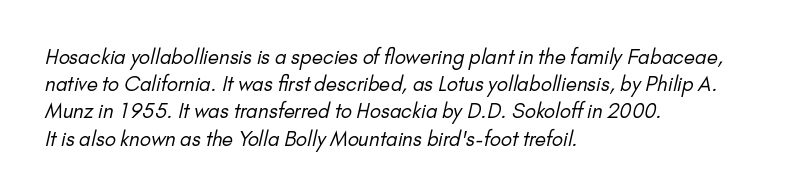
{"bold": "no", "underline": "no", "align": "left", "line_spacing": "normal", "line_spacing_ratio": 1.36, "letter_spacing": "normal", "letter_spacing_em": 0.0, "glyph_px": 20}
